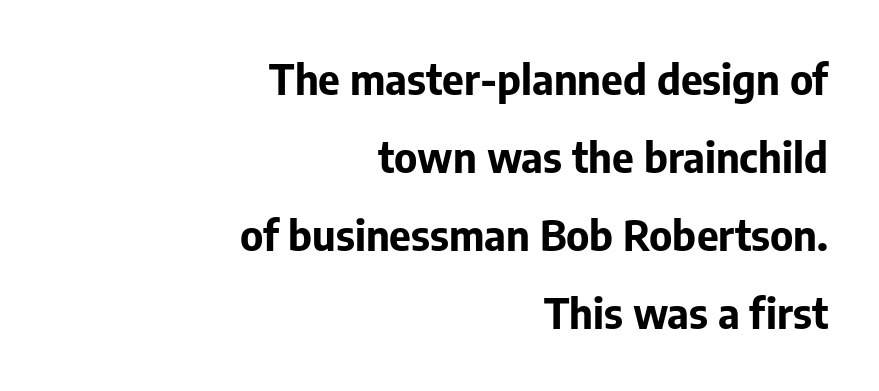
Q: Is the text bold? A: Yes.
Q: Is the text italic (slanted)? A: No, it is upright.
Q: Is the typeface a serif or a sans-serif typeface? A: Sans-serif.
Q: Is the text underlined? A: No.
Q: How is the paragraph aligned? A: Right-aligned.
Q: Is the spacing between letters normal or unusually wide? A: Normal.
Q: Width (condensed, normal, or wide)? A: Normal.
Q: Stroke contrast? A: Low.
Q: x-height? A: Medium.
Q: Monospaced? A: No.
